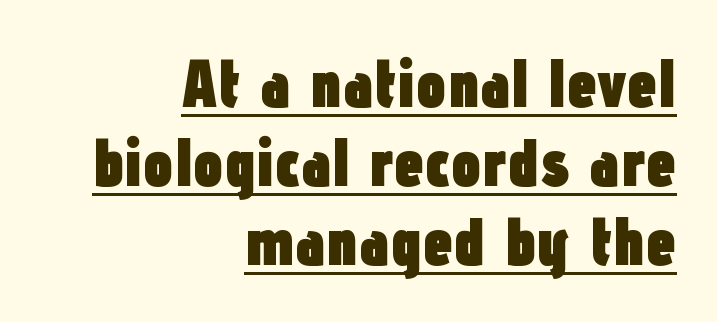
A typesetter would call this proportional, since set widths differ per character. Bold? Absolutely — the strokes are thick and heavy. Rendered with straight, roman letterforms. Underlining? Definitely there.
